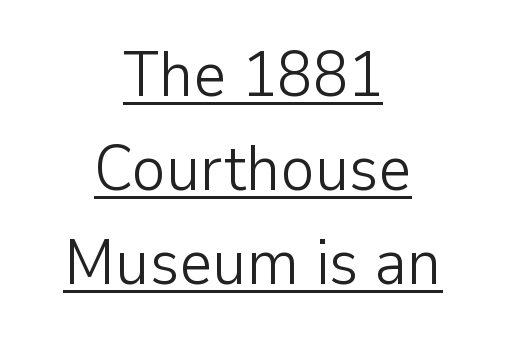
{"serif": "no", "italic": "no", "bold": "no", "weight": "light", "width": "normal", "stroke_contrast": "low", "x_height": "medium", "monospaced": "no", "underline": "yes", "align": "center", "line_spacing": "normal", "line_spacing_ratio": 1.47, "letter_spacing": "normal", "letter_spacing_em": 0.0, "glyph_px": 64}
